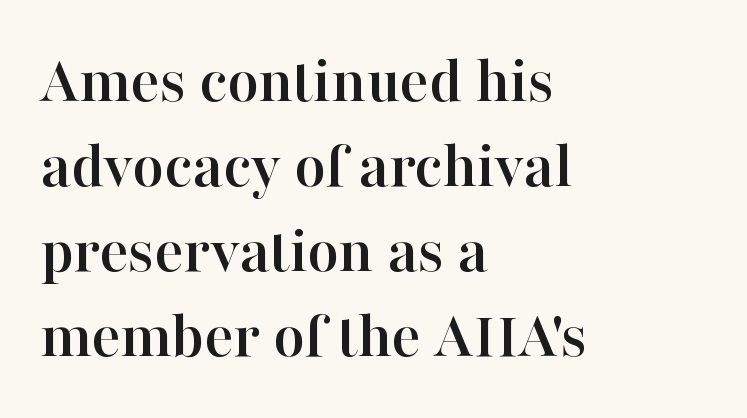
Stroke terminals: seriffed. How would I describe the line gaps? Plain and ordinary. Words float on clear page, feet unadorned. Notice how the passage keeps a crisp vertical edge on the left only.
